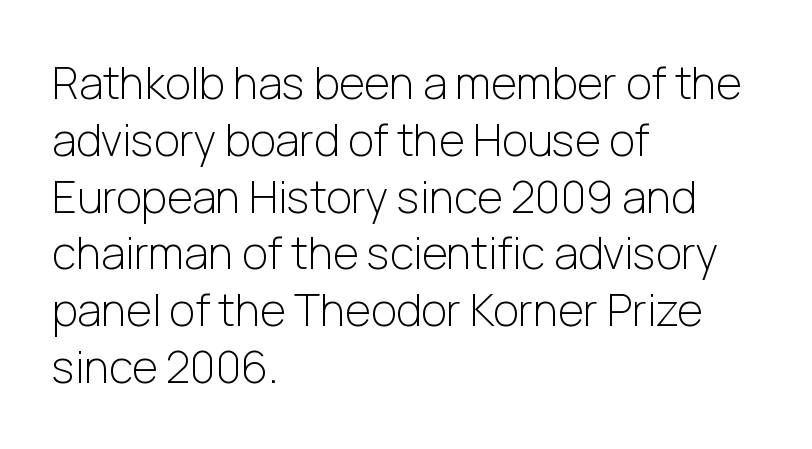
The image shows 44 px light sans-serif type, upright; set left-aligned, normal line spacing (1.29x), normal letter spacing, not underlined; low stroke contrast and a medium x-height.
